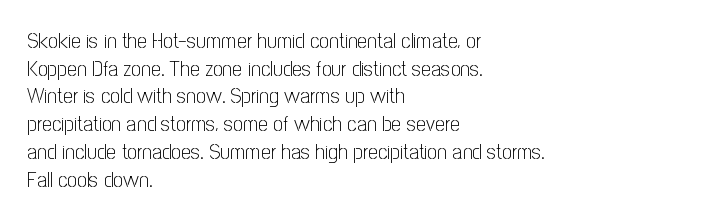
Q: Is the text bold? A: No.
Q: Is the text italic (slanted)? A: No, it is upright.
Q: Is the text underlined? A: No.
Q: How is the paragraph aligned? A: Left-aligned.
Q: Is the spacing between letters normal or unusually wide? A: Normal.
Q: Is the spacing between lines tight, normal or loose? A: Normal.
